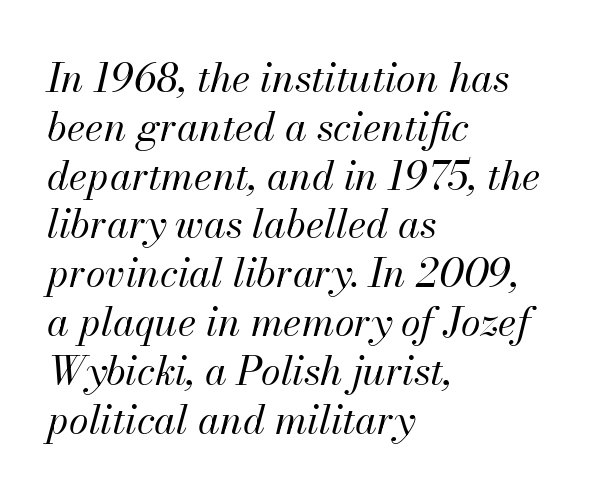
{"italic": "yes", "lean": "right", "slant_degrees": 13, "bold": "no", "weight": "regular", "width": "normal", "stroke_contrast": "medium", "x_height": "small", "monospaced": "no", "underline": "no", "align": "left", "line_spacing_ratio": 1.22, "letter_spacing": "normal", "letter_spacing_em": 0.0, "glyph_px": 40}
